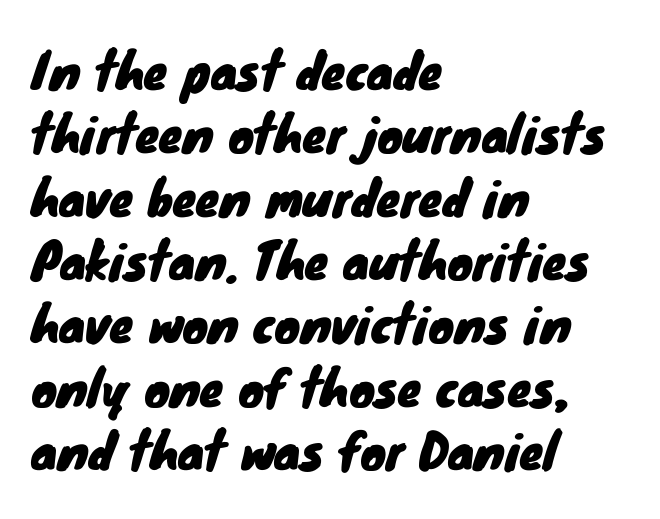
The rendering uses natural spacing where letterforms have individual widths. This rendering leaves character spacing at its baseline value. The lines are quadded left. This sample keeps an unexceptional amount of space between lines. A typesetter would label this face a sans.
